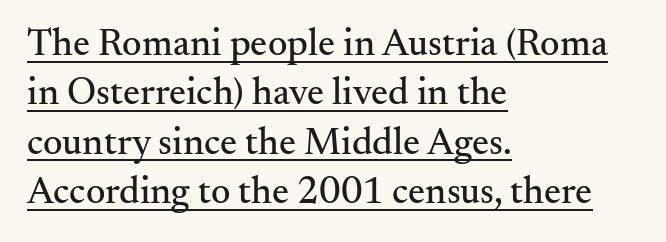
The image shows 38 px serif type, upright; set left-aligned, normal line spacing (1.3x), normal letter spacing, underlined; medium stroke contrast and a small x-height.
